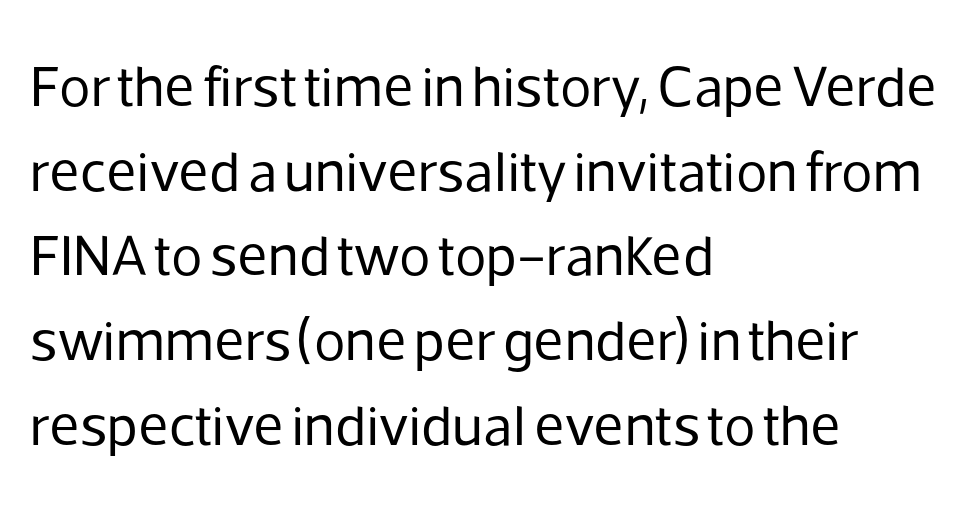
Q: Is the text bold? A: No.
Q: Is the text italic (slanted)? A: No, it is upright.
Q: Is the typeface a serif or a sans-serif typeface? A: Sans-serif.
Q: Is the text underlined? A: No.
Q: How is the paragraph aligned? A: Left-aligned.
Q: Is the spacing between letters normal or unusually wide? A: Normal.
Q: Is the spacing between lines tight, normal or loose? A: Normal.
Q: Width (condensed, normal, or wide)? A: Normal.
Q: Stroke contrast? A: Low.
Q: x-height? A: Medium.
Q: Monospaced? A: No.
